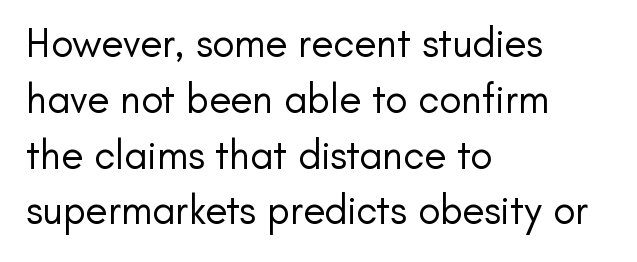
Q: Is the text bold? A: No.
Q: Is the text italic (slanted)? A: No, it is upright.
Q: Is the typeface a serif or a sans-serif typeface? A: Sans-serif.
Q: Is the text underlined? A: No.
Q: How is the paragraph aligned? A: Left-aligned.
Q: Is the spacing between letters normal or unusually wide? A: Normal.
Q: Is the spacing between lines tight, normal or loose? A: Normal.
Q: Width (condensed, normal, or wide)? A: Normal.
Q: Stroke contrast? A: Low.
Q: x-height? A: Small.
Q: Monospaced? A: No.
